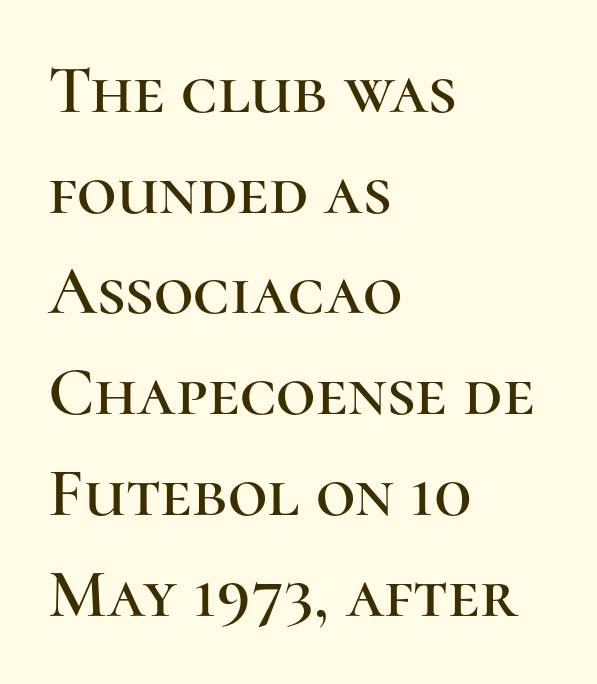
Little horizontal feet cap the strokes, marking this as serif type. You could not count columns in this text — the font is proportionally spaced. Glance below the letters and you will spot only blank space. Is there much room between lines? A standard amount, neither cramped nor airy. Line starts are locked; line ends wander.
